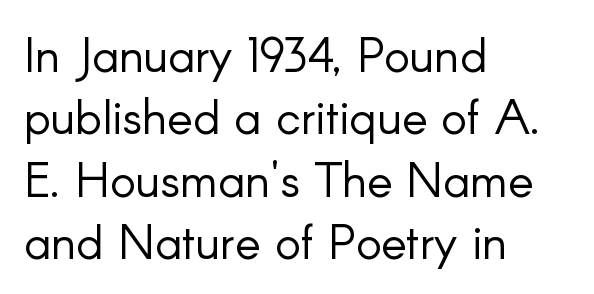
Q: Is the text bold? A: No.
Q: Is the text italic (slanted)? A: No, it is upright.
Q: Is the typeface a serif or a sans-serif typeface? A: Sans-serif.
Q: Is the text underlined? A: No.
Q: How is the paragraph aligned? A: Left-aligned.
Q: Is the spacing between letters normal or unusually wide? A: Normal.
Q: Is the spacing between lines tight, normal or loose? A: Normal.
Q: Width (condensed, normal, or wide)? A: Normal.
Q: Stroke contrast? A: Low.
Q: x-height? A: Small.
Q: Monospaced? A: No.
